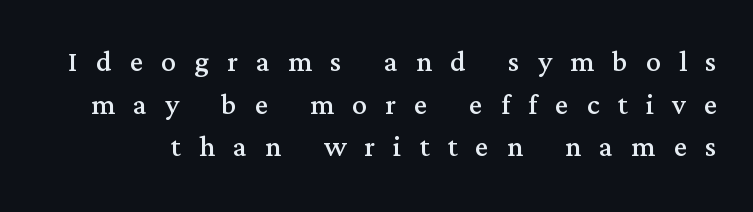
Q: Is the text bold? A: No.
Q: Is the text italic (slanted)? A: No, it is upright.
Q: Is the typeface a serif or a sans-serif typeface? A: Serif.
Q: Is the text underlined? A: No.
Q: Is the spacing between letters normal or unusually wide? A: Unusually wide.
Q: Is the spacing between lines tight, normal or loose? A: Tight.
Q: Width (condensed, normal, or wide)? A: Normal.
Q: Stroke contrast? A: Medium.
Q: x-height? A: Medium.
Q: Monospaced? A: No.
